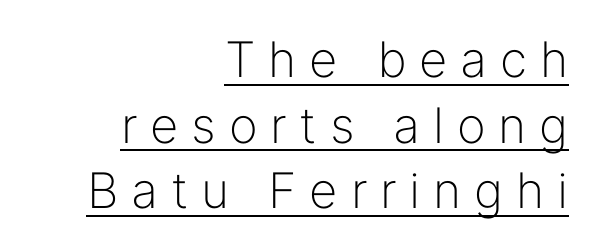
The image shows 49 px light sans-serif type, upright; set right-aligned, normal line spacing (1.34x), unusually wide letter spacing (+0.26 em), underlined; low stroke contrast and a medium x-height.
